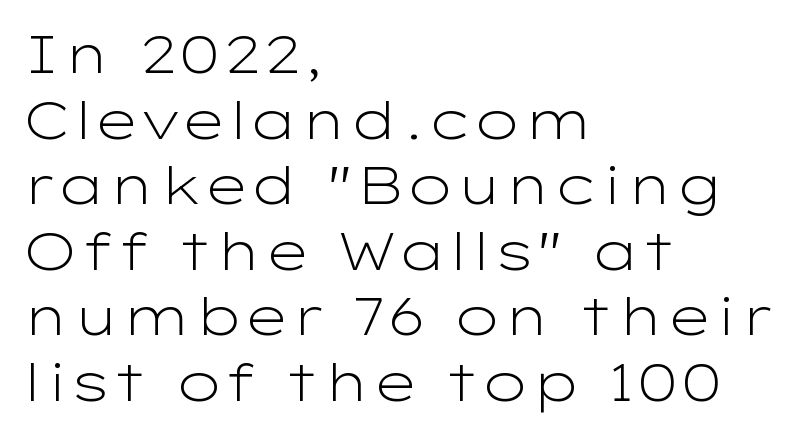
{"serif": "no", "italic": "no", "bold": "no", "weight": "light", "width": "wide", "stroke_contrast": "low", "x_height": "medium", "monospaced": "no", "underline": "no", "align": "left", "line_spacing": "normal", "line_spacing_ratio": 1.26, "letter_spacing": "normal", "letter_spacing_em": 0.0, "glyph_px": 52}
